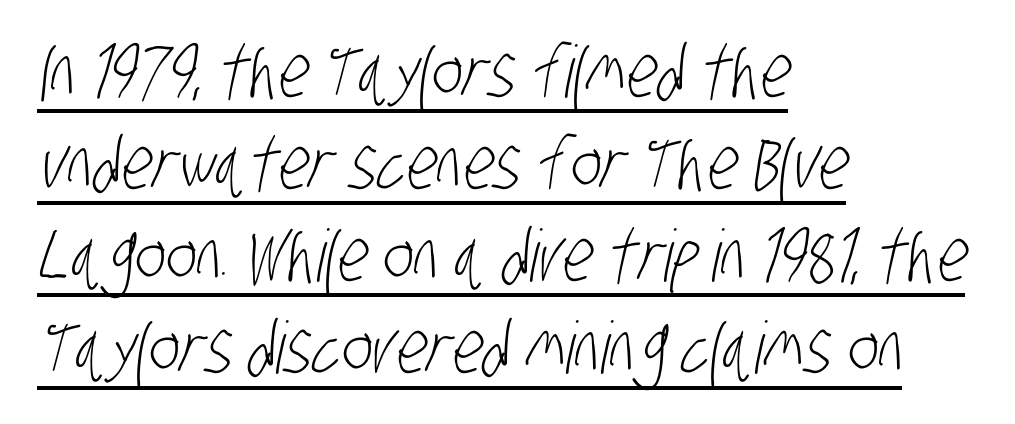
Stroke thickness stays within the range of a standard reading face or lighter. Is the letter spacing exaggerated? No — it looks like the ordinary default. Character widths vary here, with narrow letters taking less room than wide ones. The passage shown is typeset with a sans-serif family. The paragraph shown leans on its left margin. Underlined type.
